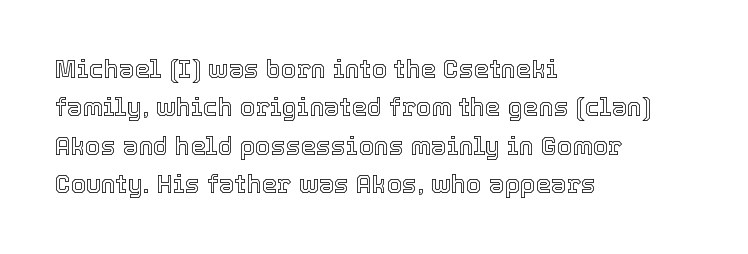
{"italic": "no", "underline": "no", "align": "left", "line_spacing": "normal", "line_spacing_ratio": 1.54, "letter_spacing": "normal", "letter_spacing_em": 0.0, "glyph_px": 25}
